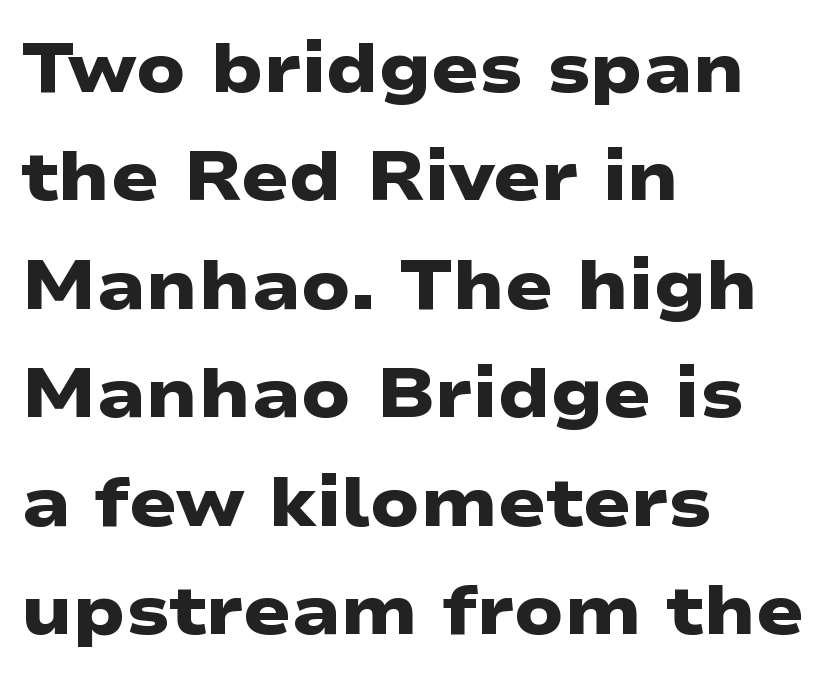
{"serif": "no", "bold": "yes", "weight": "heavy", "width": "wide", "stroke_contrast": "low", "x_height": "medium", "monospaced": "no", "underline": "no", "align": "left", "line_spacing": "normal", "line_spacing_ratio": 1.55, "letter_spacing": "normal", "letter_spacing_em": 0.0, "glyph_px": 70}
